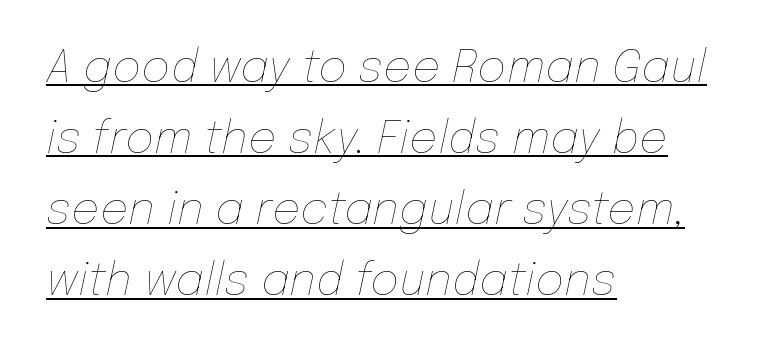
Q: Is the text bold? A: No.
Q: Is the text italic (slanted)? A: Yes, it leans right by about 12 degrees.
Q: Is the text underlined? A: Yes.
Q: How is the paragraph aligned? A: Left-aligned.
Q: Is the spacing between letters normal or unusually wide? A: Normal.
Q: Is the spacing between lines tight, normal or loose? A: Normal.
Q: Width (condensed, normal, or wide)? A: Normal.
Q: Stroke contrast? A: Low.
Q: x-height? A: Medium.
Q: Monospaced? A: No.
